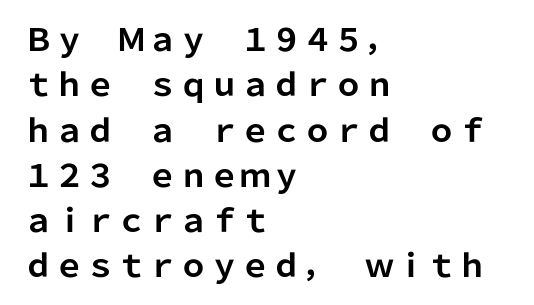
This block has exactly the height ordinary leading produces. In terms of letterspacing, this is plain default setting. You can tell from the bare stems that sans-serif type was used. Quick note: not italic, upright. Each row of text sits above clean, open space. You could not count columns in this text — the font is proportionally spaced.
